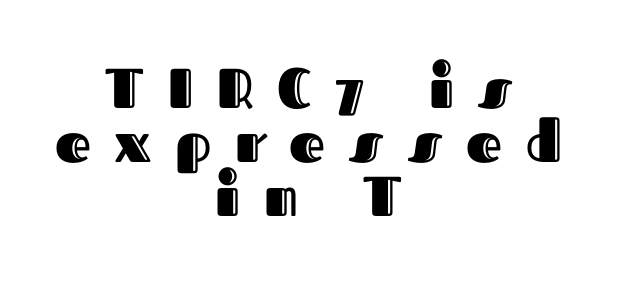
Q: Is the text italic (slanted)? A: No, it is upright.
Q: Is the text underlined? A: No.
Q: How is the paragraph aligned? A: Centered.
Q: Is the spacing between letters normal or unusually wide? A: Unusually wide.
Q: Is the spacing between lines tight, normal or loose? A: Tight.
Q: Width (condensed, normal, or wide)? A: Normal.
Q: x-height? A: Medium.
Q: Monospaced? A: No.
